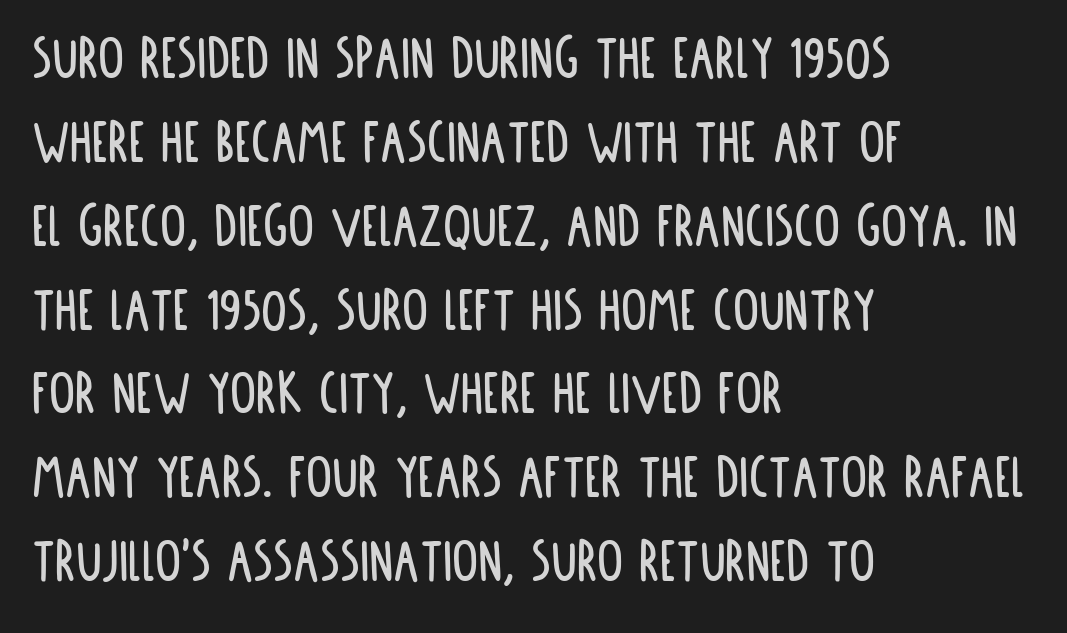
The image shows 65 px condensed sans-serif type, upright; set left-aligned, normal line spacing (1.29x), normal letter spacing, not underlined; low stroke contrast and a large x-height.
